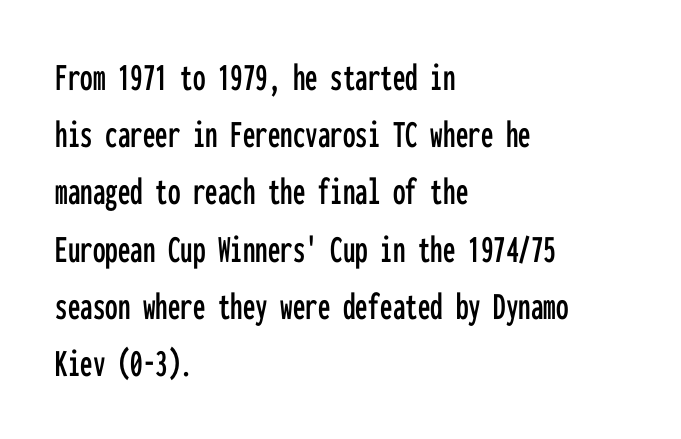
The image shows 40 px condensed sans-serif type, upright, monospaced; set left-aligned, normal line spacing (1.43x), normal letter spacing, not underlined; low stroke contrast and a medium x-height.
